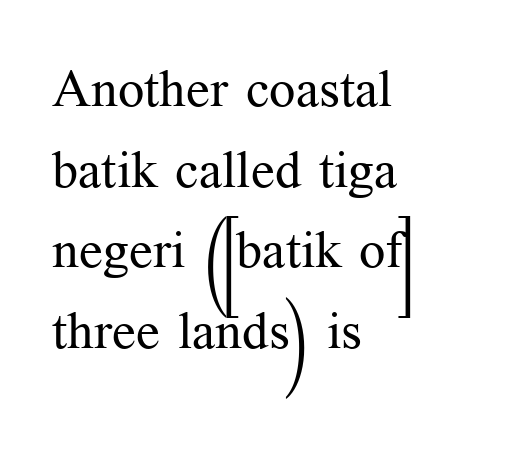
{"serif": "yes", "italic": "no", "bold": "no", "weight": "regular", "width": "normal", "stroke_contrast": "medium", "x_height": "medium", "monospaced": "no", "underline": "no", "align": "left", "line_spacing": "normal", "line_spacing_ratio": 1.55, "letter_spacing": "normal", "letter_spacing_em": 0.0, "glyph_px": 52}
